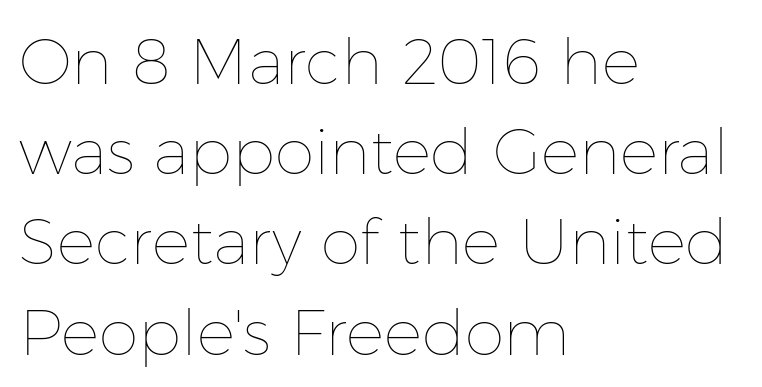
Q: Is the text bold? A: No.
Q: Is the text italic (slanted)? A: No, it is upright.
Q: Is the text underlined? A: No.
Q: How is the paragraph aligned? A: Left-aligned.
Q: Is the spacing between letters normal or unusually wide? A: Normal.
Q: Is the spacing between lines tight, normal or loose? A: Normal.
Q: Width (condensed, normal, or wide)? A: Normal.
Q: Stroke contrast? A: Low.
Q: x-height? A: Medium.
Q: Monospaced? A: No.
